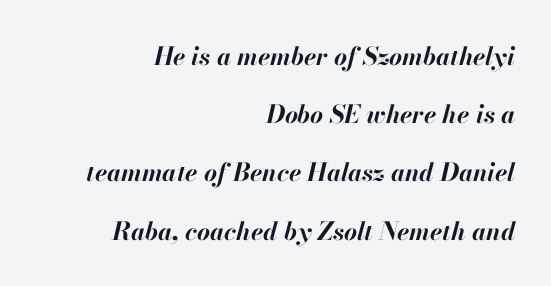
{"italic": "yes", "lean": "right", "slant_degrees": 13, "bold": "yes", "underline": "no", "align": "right", "line_spacing": "loose", "line_spacing_ratio": 2.33, "letter_spacing": "normal", "letter_spacing_em": 0.0, "glyph_px": 25}
